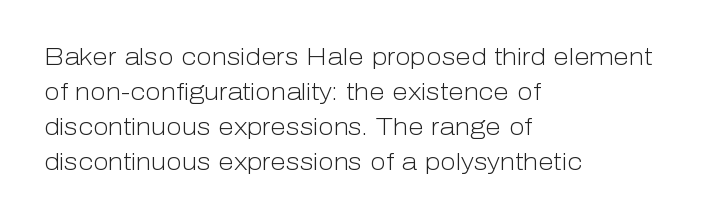
Weight: not bold — regular or lighter. The typesetter chose a ragged-right arrangement here. Each new line begins a customary step beneath the previous one. You could call the tracking neutral — neither tight nor loose. Only glyphs here, with clear space below each row. You can tell it's not italic because the verticals are truly vertical.
